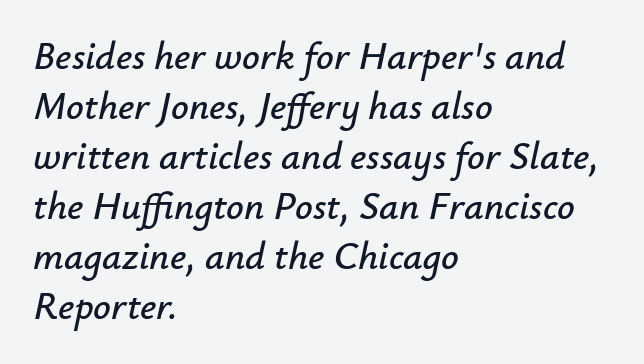
Visually the block forms a straight wall on the left and a jagged coastline on the right. The zone under the glyphs is completely vacant. Proportional: the letters do not fall into vertical columns. Each word holds together tightly as a unit, with standard inter-letter gaps. Evenly set lines give the paragraph a standard silhouette.
